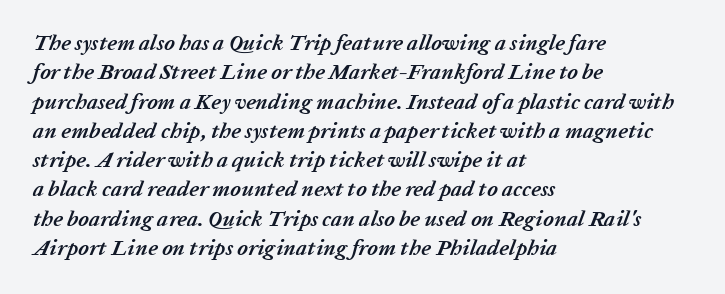
Weight: bold. Emphasis-style slanted type is in use. Honestly, the row spacing looks completely unremarkable. The space beneath each line is pristine and unruled. All the whitespace from short lines collects on the right.
